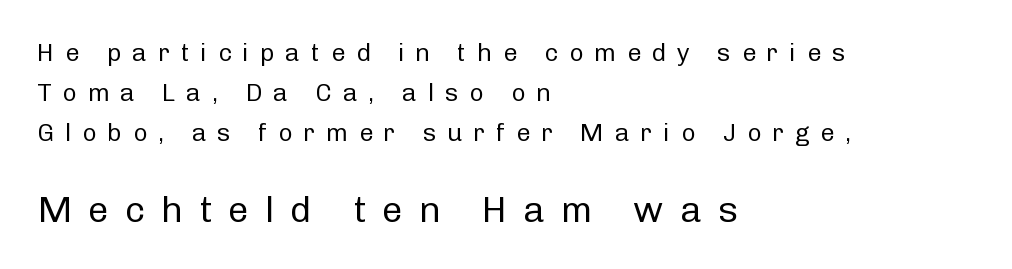
The image shows 37 px regular-weight sans-serif type, upright; set left-aligned, normal line spacing (1.6x), unusually wide letter spacing (+0.43 em), not underlined; the second (bottom) block is 1.48x larger; low stroke contrast and a medium x-height.
